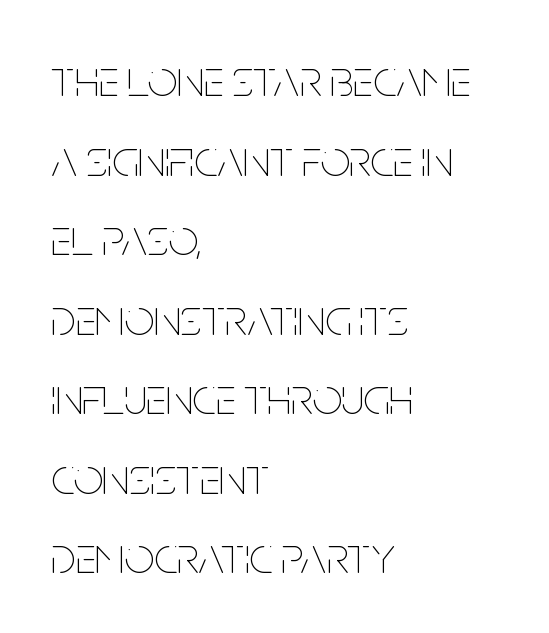
No extra tracking has been applied to these lines. Character widths vary here, with narrow letters taking less room than wide ones. Summary of vertical rhythm: regular, with standard interline spacing. Which margin do the lines hug? The left one — the right edge is uneven. Posture: upright roman.
